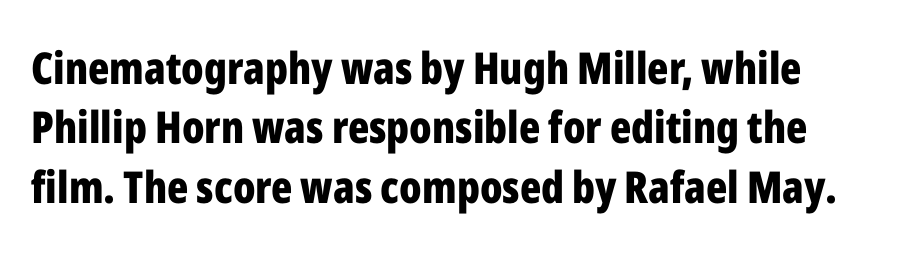
Q: Is the text bold? A: Yes.
Q: Is the text italic (slanted)? A: No, it is upright.
Q: Is the typeface a serif or a sans-serif typeface? A: Sans-serif.
Q: Is the text underlined? A: No.
Q: How is the paragraph aligned? A: Left-aligned.
Q: Is the spacing between letters normal or unusually wide? A: Normal.
Q: Is the spacing between lines tight, normal or loose? A: Normal.
Q: Width (condensed, normal, or wide)? A: Condensed.
Q: Stroke contrast? A: Low.
Q: x-height? A: Medium.
Q: Monospaced? A: No.
